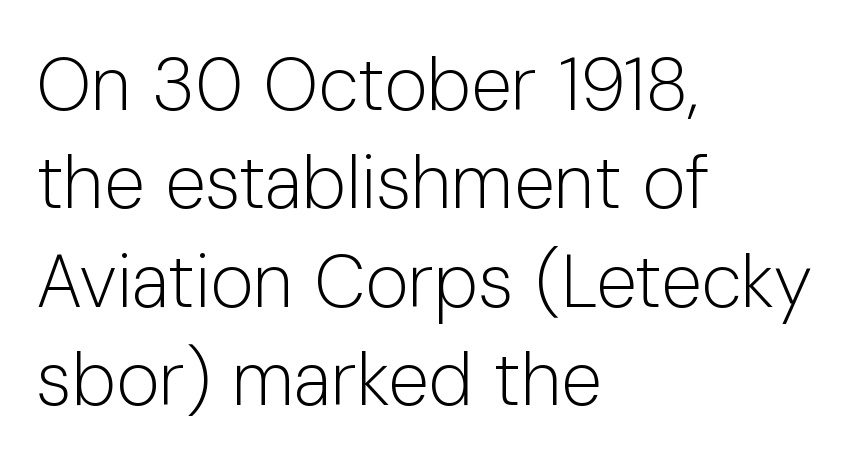
Q: Is the text bold? A: No.
Q: Is the text italic (slanted)? A: No, it is upright.
Q: Is the typeface a serif or a sans-serif typeface? A: Sans-serif.
Q: Is the text underlined? A: No.
Q: How is the paragraph aligned? A: Left-aligned.
Q: Is the spacing between letters normal or unusually wide? A: Normal.
Q: Is the spacing between lines tight, normal or loose? A: Normal.
Q: Width (condensed, normal, or wide)? A: Normal.
Q: Stroke contrast? A: Low.
Q: x-height? A: Medium.
Q: Monospaced? A: No.
